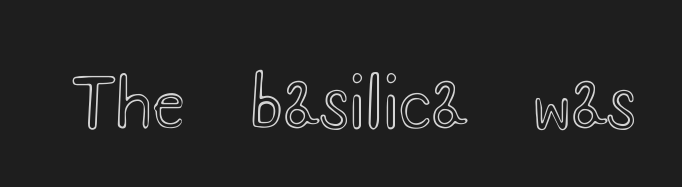
The image shows 66 px wide type, upright; set normal letter spacing, not underlined; a small x-height.
